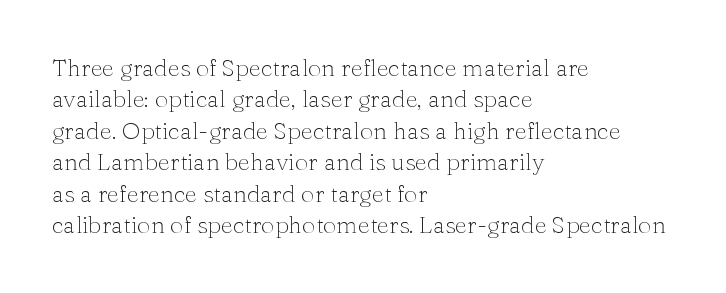
The image shows 24 px text type, upright; set left-aligned, normal line spacing (1.31x), normal letter spacing, not underlined.
